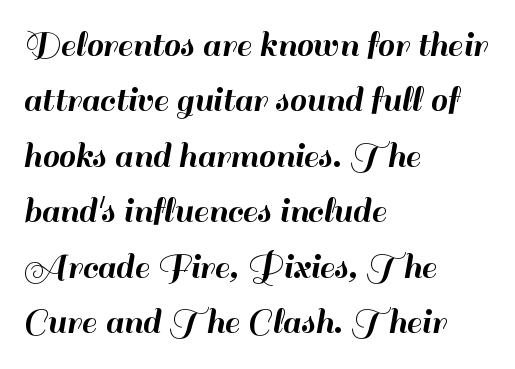
Anything drawn beneath the words? Only blank space. What stands out about the letter spacing? Nothing — it is the standard amount. Spacing verdict: proportional, widths tailored to each character. The typesetter chose a ragged-right arrangement here. Vertically, the passage feels balanced, rows spaced as you'd expect.
